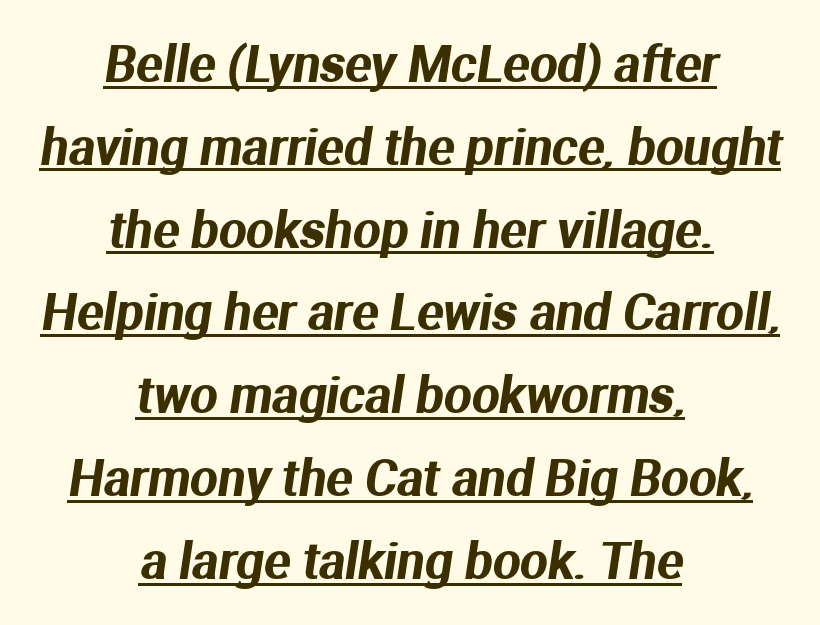
This rendering features underlined lettering. Glyph-to-glyph distance matches everyday printed text. Character widths vary here, with narrow letters taking less room than wide ones. The compositor balanced each line on the midline. This sample keeps an unexceptional amount of space between lines. Observe the absence of serifs on each vertical stroke in this sample.
